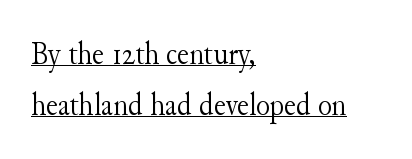
Q: Is the text bold? A: No.
Q: Is the text italic (slanted)? A: No, it is upright.
Q: Is the typeface a serif or a sans-serif typeface? A: Serif.
Q: Is the text underlined? A: Yes.
Q: How is the paragraph aligned? A: Left-aligned.
Q: Is the spacing between letters normal or unusually wide? A: Normal.
Q: Is the spacing between lines tight, normal or loose? A: Normal.
Q: Width (condensed, normal, or wide)? A: Normal.
Q: Stroke contrast? A: Medium.
Q: x-height? A: Small.
Q: Monospaced? A: No.
